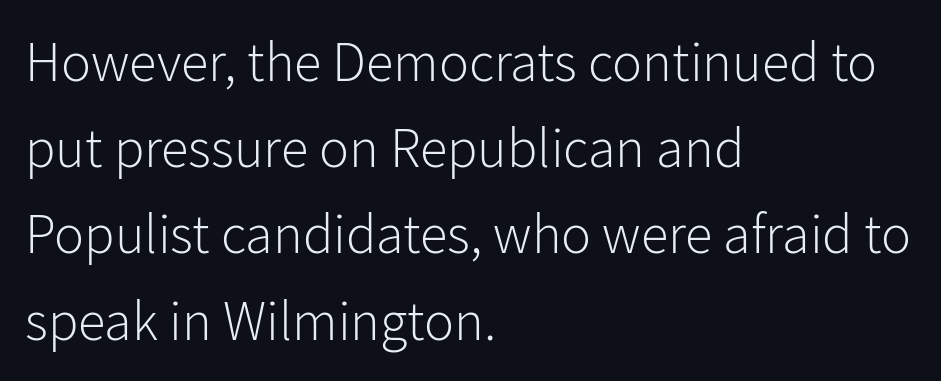
{"serif": "no", "italic": "no", "bold": "no", "weight": "light", "width": "normal", "stroke_contrast": "low", "x_height": "medium", "monospaced": "no", "underline": "no", "align": "left", "line_spacing": "normal", "line_spacing_ratio": 1.54, "letter_spacing": "normal", "letter_spacing_em": 0.0, "glyph_px": 56}
